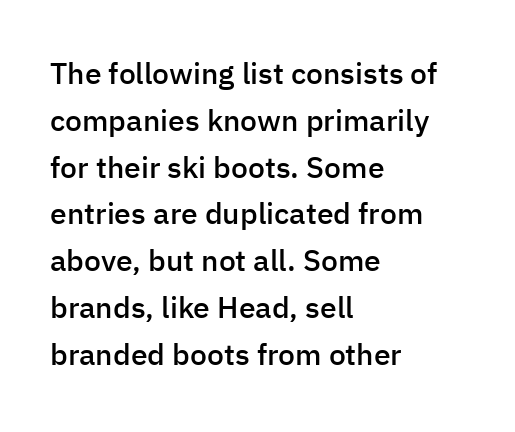
Layout note: lines flush left. Notice how the stems are strictly vertical — no italics here. The string is rendered with underlining switched off. The face used here is a sans, in the tradition of grotesques and geometrics.
